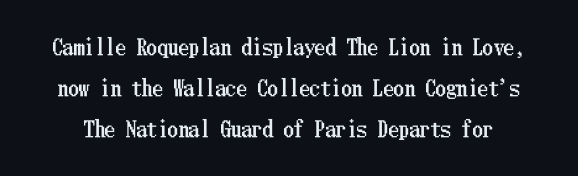
Q: Is the text italic (slanted)? A: No, it is upright.
Q: Is the text underlined? A: No.
Q: Is the spacing between letters normal or unusually wide? A: Normal.
Q: Is the spacing between lines tight, normal or loose? A: Loose.
